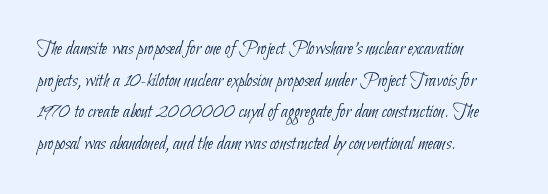
{"bold": "no", "underline": "no", "align": "left", "line_spacing": "normal", "line_spacing_ratio": 1.58, "letter_spacing": "normal", "letter_spacing_em": 0.0, "glyph_px": 20}
